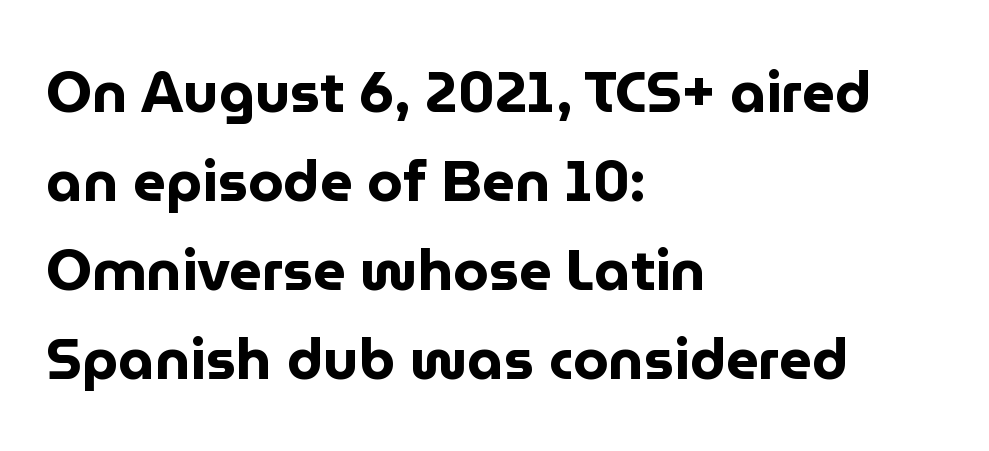
Q: Is the text bold? A: Yes.
Q: Is the text italic (slanted)? A: No, it is upright.
Q: Is the typeface a serif or a sans-serif typeface? A: Sans-serif.
Q: Is the text underlined? A: No.
Q: How is the paragraph aligned? A: Left-aligned.
Q: Is the spacing between letters normal or unusually wide? A: Normal.
Q: Is the spacing between lines tight, normal or loose? A: Normal.
Q: Width (condensed, normal, or wide)? A: Normal.
Q: Stroke contrast? A: Low.
Q: x-height? A: Medium.
Q: Monospaced? A: No.
